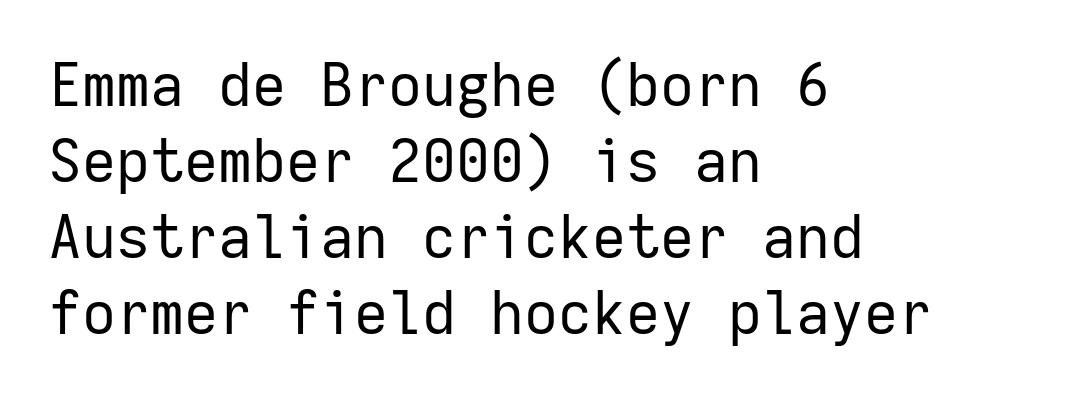
{"serif": "no", "italic": "no", "bold": "no", "weight": "regular", "width": "normal", "stroke_contrast": "low", "x_height": "medium", "monospaced": "yes", "underline": "no", "align": "left", "line_spacing": "normal", "line_spacing_ratio": 1.29, "letter_spacing": "normal", "letter_spacing_em": 0.0, "glyph_px": 59}
